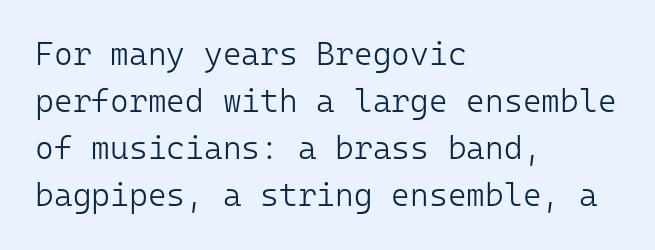
{"serif": "no", "italic": "no", "bold": "no", "weight": "light", "width": "normal", "stroke_contrast": "low", "x_height": "medium", "monospaced": "yes", "underline": "no", "align": "left", "line_spacing": "normal", "line_spacing_ratio": 1.47, "letter_spacing": "normal", "letter_spacing_em": 0.0, "glyph_px": 32}
